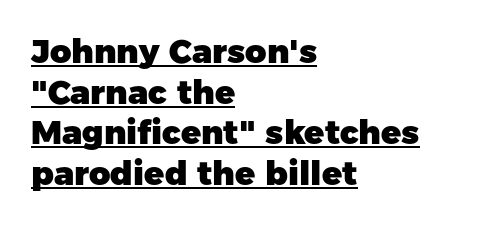
Q: Is the text bold? A: Yes.
Q: Is the text italic (slanted)? A: No, it is upright.
Q: Is the typeface a serif or a sans-serif typeface? A: Sans-serif.
Q: Is the text underlined? A: Yes.
Q: How is the paragraph aligned? A: Left-aligned.
Q: Is the spacing between letters normal or unusually wide? A: Normal.
Q: Width (condensed, normal, or wide)? A: Normal.
Q: Stroke contrast? A: Low.
Q: x-height? A: Medium.
Q: Monospaced? A: No.
